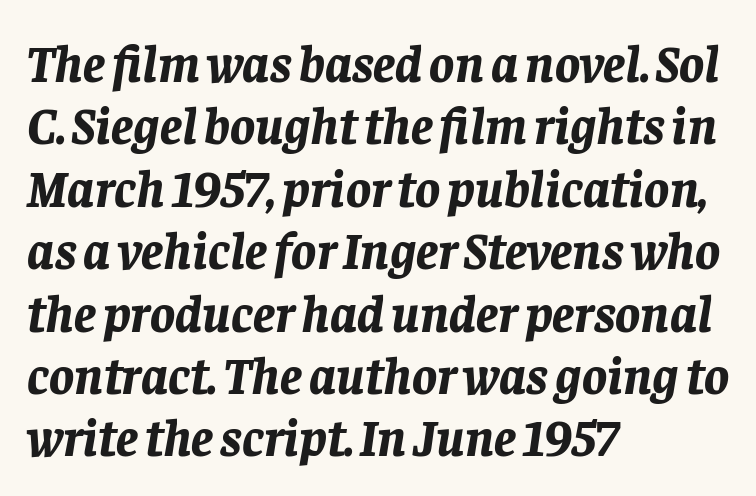
Q: Is the text bold? A: Yes.
Q: Is the text italic (slanted)? A: Yes, it leans right by about 8 degrees.
Q: Is the text underlined? A: No.
Q: How is the paragraph aligned? A: Left-aligned.
Q: Is the spacing between letters normal or unusually wide? A: Normal.
Q: Width (condensed, normal, or wide)? A: Normal.
Q: Stroke contrast? A: Low.
Q: x-height? A: Large.
Q: Monospaced? A: No.
